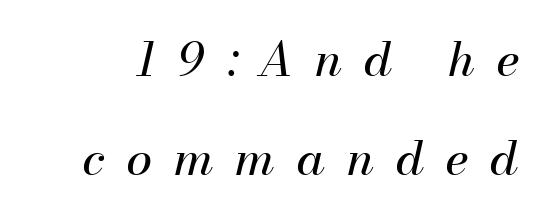
{"italic": "yes", "lean": "right", "slant_degrees": 13, "bold": "no", "weight": "regular", "width": "normal", "stroke_contrast": "medium", "x_height": "small", "monospaced": "no", "underline": "no", "line_spacing": "loose", "line_spacing_ratio": 2.11, "letter_spacing": "wide", "letter_spacing_em": 0.46, "glyph_px": 47}
